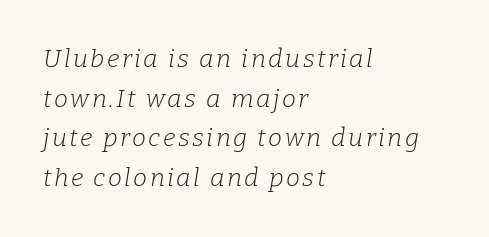
Summary of vertical rhythm: regular, with standard interline spacing. Quick note: italic. Weight: regular or lighter. Nobody drew a line under any word here. The paragraph has a hard left edge and a soft right edge.
